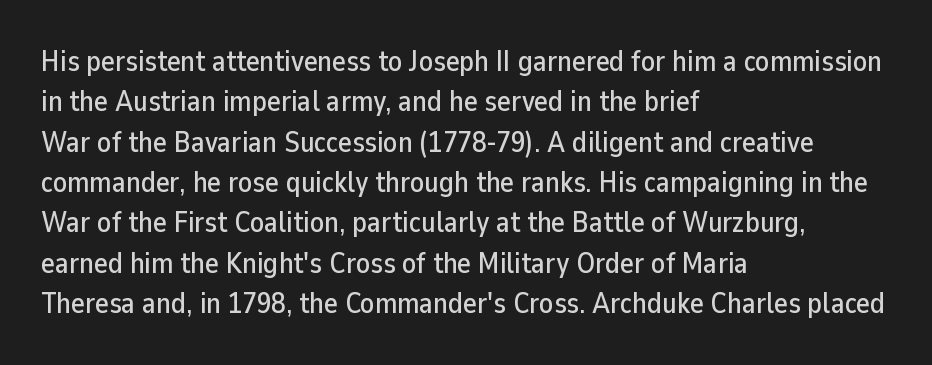
A normal amount of white space separates one row of letters from the next. A typesetter would label this face a sans. The tracking reads as untouched default to a designer's eye. Bare-footed words on every line.
